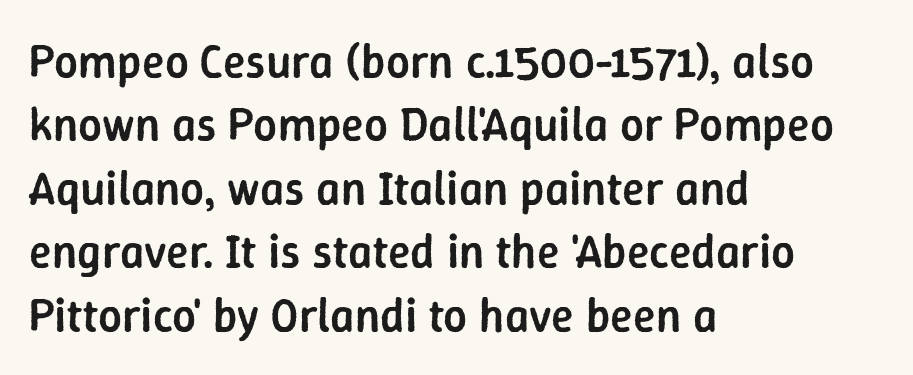
{"serif": "no", "italic": "no", "bold": "semi", "weight": "semibold", "width": "normal", "stroke_contrast": "low", "x_height": "medium", "monospaced": "no", "underline": "no", "align": "left", "line_spacing": "normal", "line_spacing_ratio": 1.35, "letter_spacing": "normal", "letter_spacing_em": 0.0, "glyph_px": 47}
